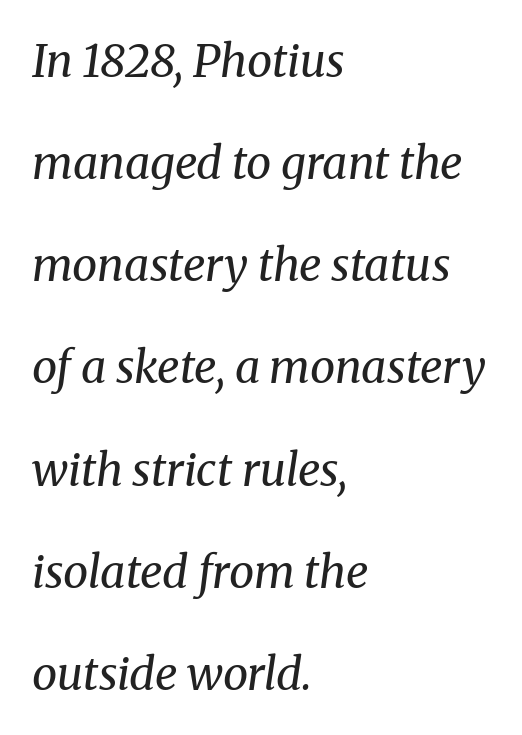
Observe the serifs anchoring each vertical stroke in this sample. You could call the tracking neutral — neither tight nor loose. The passage shown is typed in a proportional face where columns would drift. Weight: in the light-to-regular range.
